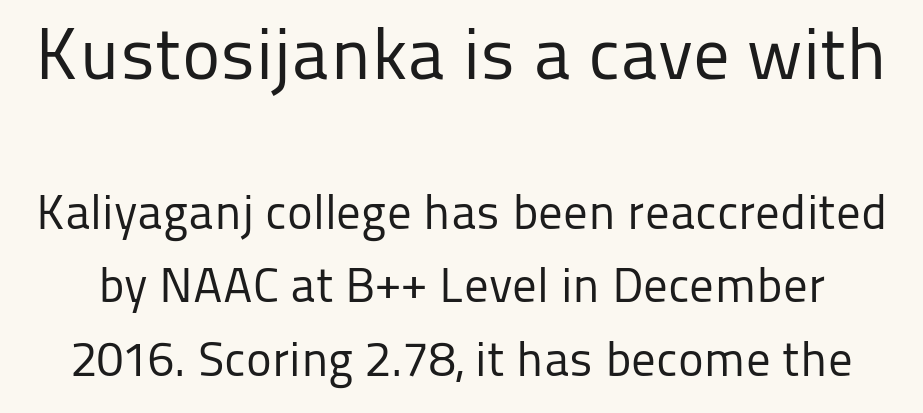
Short note: letters normally spaced. Stem width sits at or under what a default text font uses. Check under the words: just untouched page. Large over small — that's the arrangement of the two blocks here. Unlike italic type, these characters show no tilt at all. Do the characters align in a grid? No, the font is proportional.
